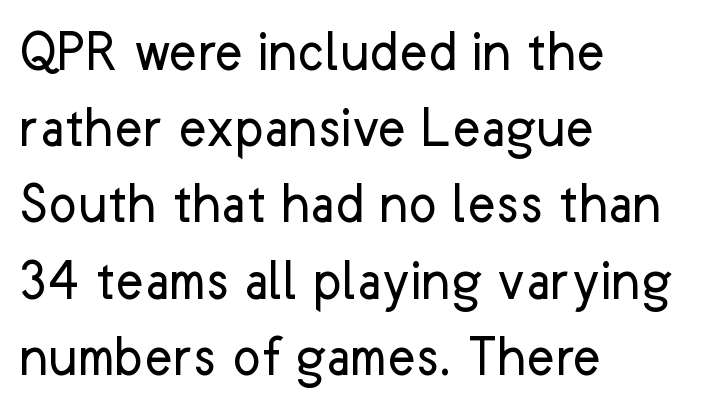
The image shows 60 px regular-weight sans-serif type, upright; set left-aligned, normal line spacing (1.27x), normal letter spacing, not underlined; low stroke contrast and a medium x-height.
